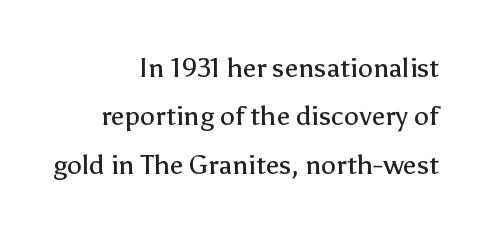
Q: Is the text bold? A: No.
Q: Is the text italic (slanted)? A: No, it is upright.
Q: Is the text underlined? A: No.
Q: How is the paragraph aligned? A: Right-aligned.
Q: Is the spacing between letters normal or unusually wide? A: Normal.
